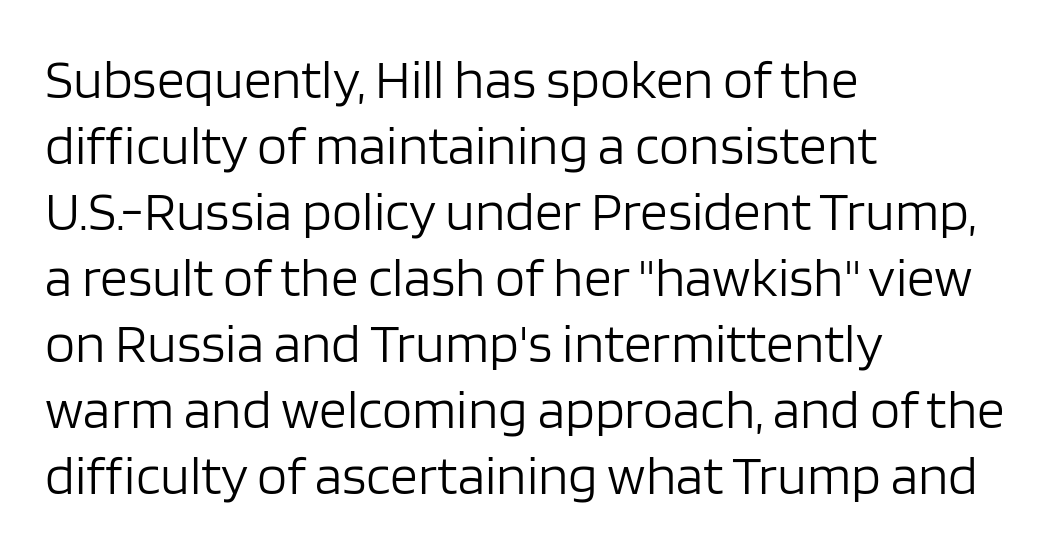
Q: Is the text bold? A: No.
Q: Is the text italic (slanted)? A: No, it is upright.
Q: Is the typeface a serif or a sans-serif typeface? A: Sans-serif.
Q: Is the text underlined? A: No.
Q: How is the paragraph aligned? A: Left-aligned.
Q: Is the spacing between letters normal or unusually wide? A: Normal.
Q: Width (condensed, normal, or wide)? A: Normal.
Q: Stroke contrast? A: Low.
Q: x-height? A: Large.
Q: Monospaced? A: No.
